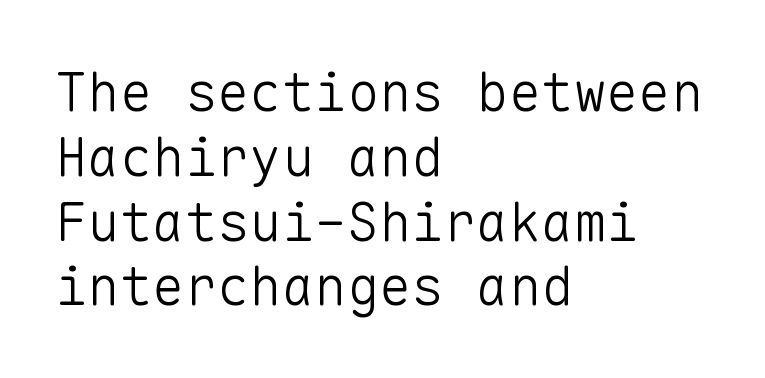
The image shows 54 px light sans-serif type, upright, monospaced; set left-aligned, line spacing 1.2x, normal letter spacing, not underlined; low stroke contrast and a medium x-height.
